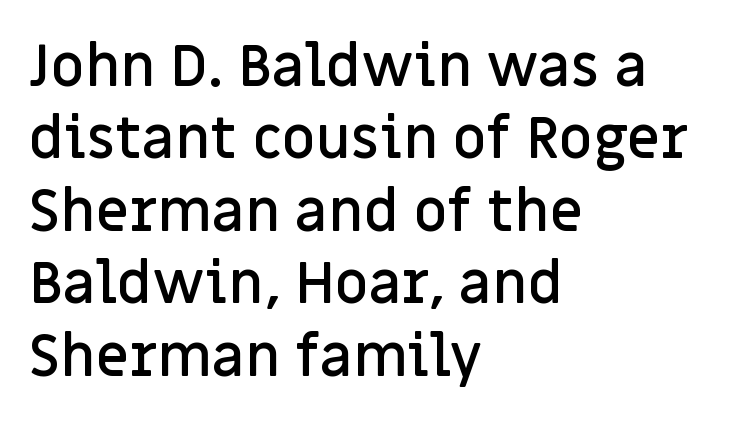
Horizontal bands of white between lines are of average thickness. Quick note: not italic, upright. Compared with an ordinary text face, these strokes are moderately heavier — a semibold. Looks like regular typesetting: each glyph gets only the width it needs. A bare baseline throughout the passage. Is the letter spacing exaggerated? No — it looks like the ordinary default.
